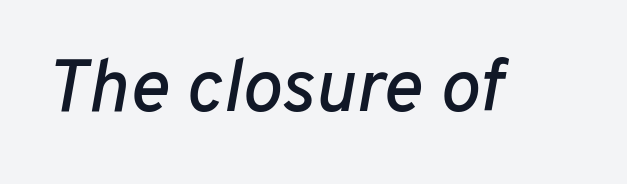
The image shows 75 px text type, italic (leaning right); set normal letter spacing, not underlined; low stroke contrast and a medium x-height.
